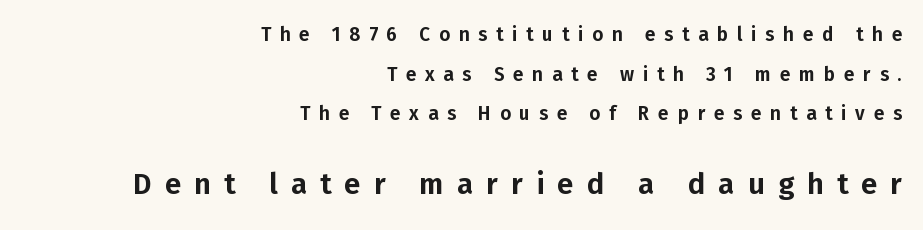
The image shows 29 px sans-serif type, upright; set right-aligned, loose line spacing (2.08x), unusually wide letter spacing (+0.46 em), not underlined; the second (bottom) block is 1.53x larger; low stroke contrast and a medium x-height.
